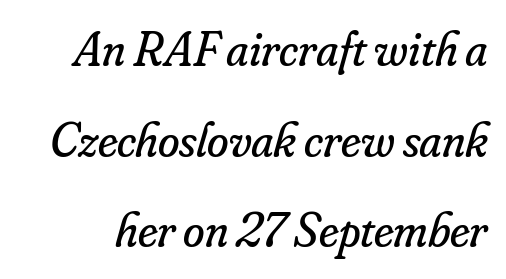
{"serif": "yes", "italic": "yes", "lean": "right", "slant_degrees": 16, "bold": "no", "weight": "regular", "width": "normal", "stroke_contrast": "low", "x_height": "small", "monospaced": "no", "underline": "no", "line_spacing_ratio": 1.85, "letter_spacing": "normal", "letter_spacing_em": 0.0, "glyph_px": 49}
